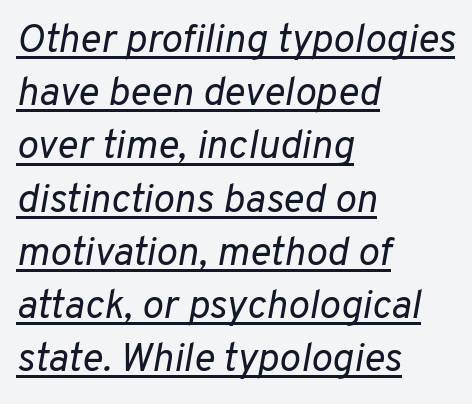
These lines sit exactly where default settings would place them. No extra tracking has been applied to these lines. Every character sits at an angle, as italics do. Teacher's note: observe the even left margin — that is flush-left alignment. The face used here is proportionally spaced, like ordinary book or web type. This rendering features underlined lettering.
